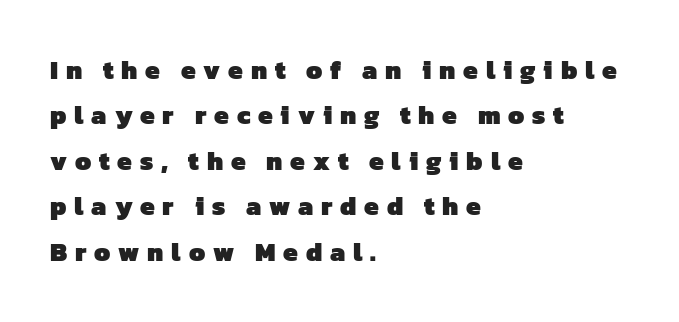
The paragraph has a hard left edge and a soft right edge. Words float on clear page, feet unadorned. Notice how thick the strokes are: this is what a full bold looks like. Inter-character spacing is expanded well beyond the font's built-in metrics.
